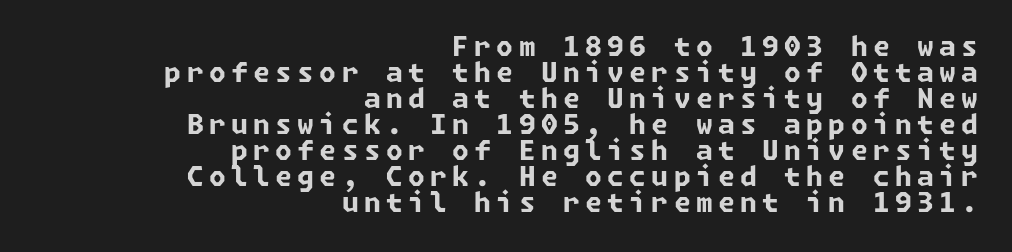
The image shows 27 px bold type; set right-aligned, tight line spacing (0.96x), unusually wide letter spacing (+0.2 em), not underlined.
